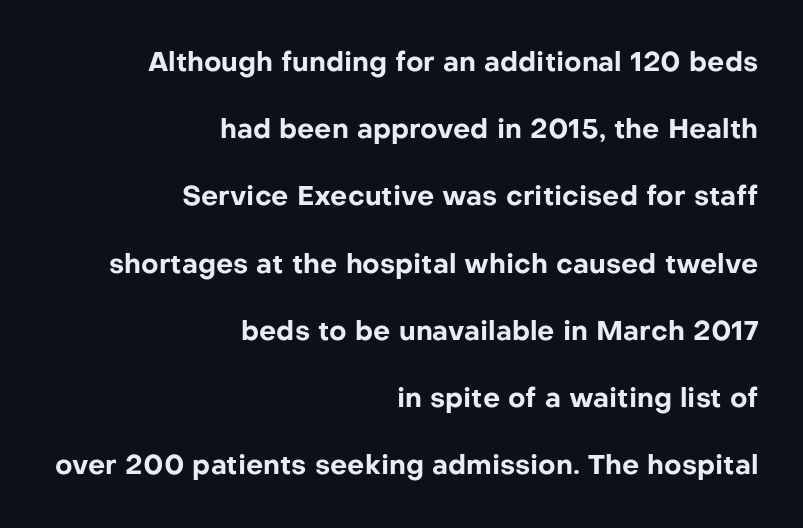
The image shows 27 px bold type, upright; set right-aligned, loose line spacing (2.49x), normal letter spacing, not underlined.
